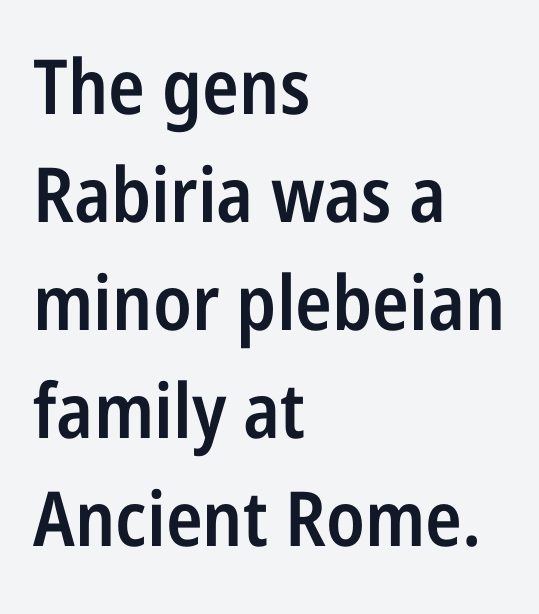
Unmarked baselines from the first word to the last. The paragraph shown leans on its left margin. This rendering employs a face without finishing strokes, i.e., a sans-serif. The lettering holds an erect, upright posture throughout.
